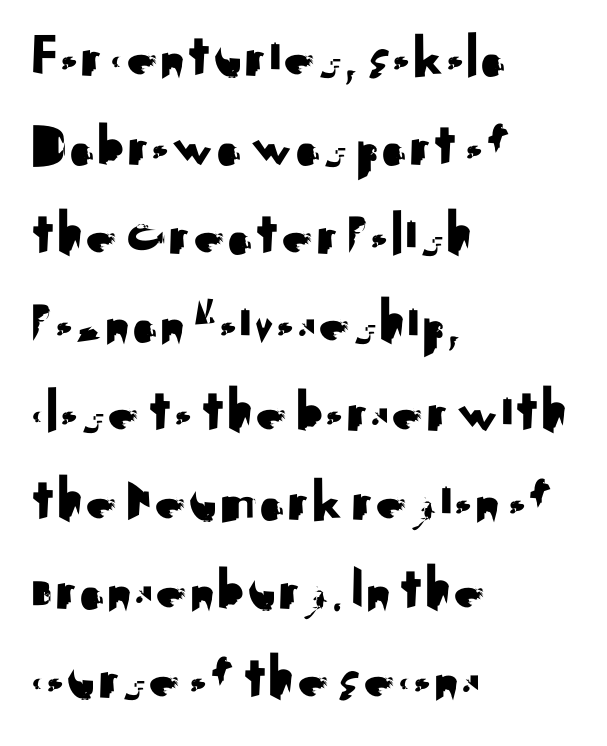
The image shows 63 px sans-serif type, upright; set left-aligned, normal line spacing (1.41x), normal letter spacing, not underlined; medium stroke contrast and a small x-height.
